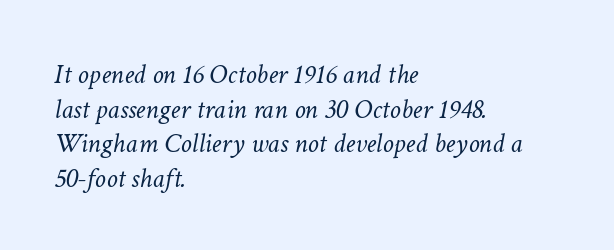
{"italic": "yes", "lean": "right", "slant_degrees": 11, "bold": "no", "weight": "light", "width": "normal", "stroke_contrast": "low", "x_height": "medium", "monospaced": "no", "underline": "no", "align": "left", "line_spacing_ratio": 1.24, "letter_spacing": "normal", "letter_spacing_em": 0.0, "glyph_px": 28}
